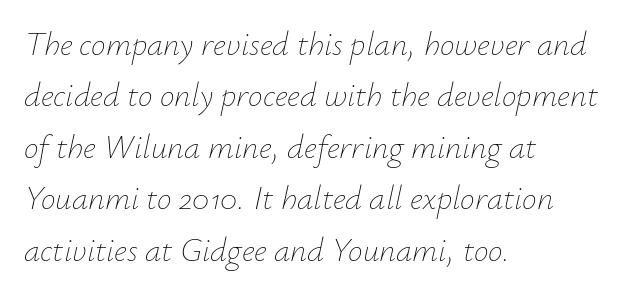
The image shows 33 px thin type, italic (leaning right); set left-aligned, normal line spacing (1.56x), normal letter spacing, not underlined; low stroke contrast and a small x-height.
